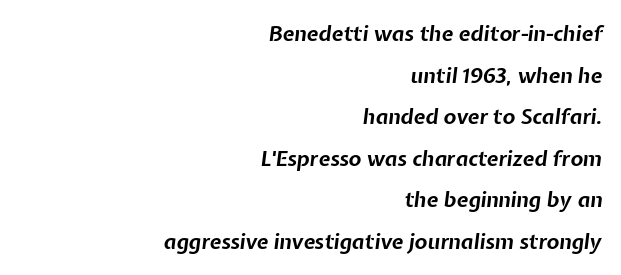
Q: Is the text bold? A: Yes.
Q: Is the text italic (slanted)? A: Yes, it leans right by about 7 degrees.
Q: Is the text underlined? A: No.
Q: How is the paragraph aligned? A: Right-aligned.
Q: Is the spacing between letters normal or unusually wide? A: Normal.
Q: Is the spacing between lines tight, normal or loose? A: Loose.
